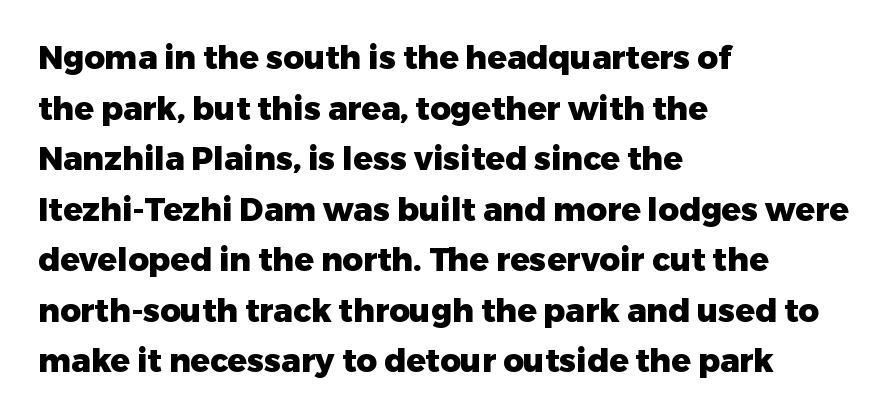
The image shows 32 px heavy sans-serif type, upright; set left-aligned, normal line spacing (1.58x), normal letter spacing, not underlined; low stroke contrast and a medium x-height.
